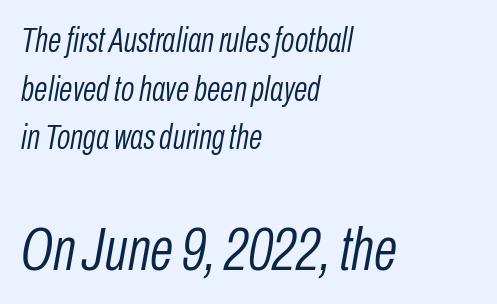
The image shows 61 px light, condensed type, italic (leaning right); set left-aligned, normal line spacing (1.39x), normal letter spacing, not underlined; the second (bottom) block is 1.74x larger; low stroke contrast and a medium x-height.
